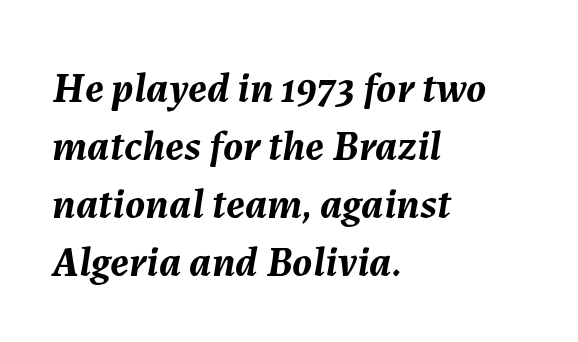
The image shows 43 px semibold type, italic (leaning right); set left-aligned, normal line spacing (1.35x), normal letter spacing, not underlined; medium stroke contrast and a medium x-height.
